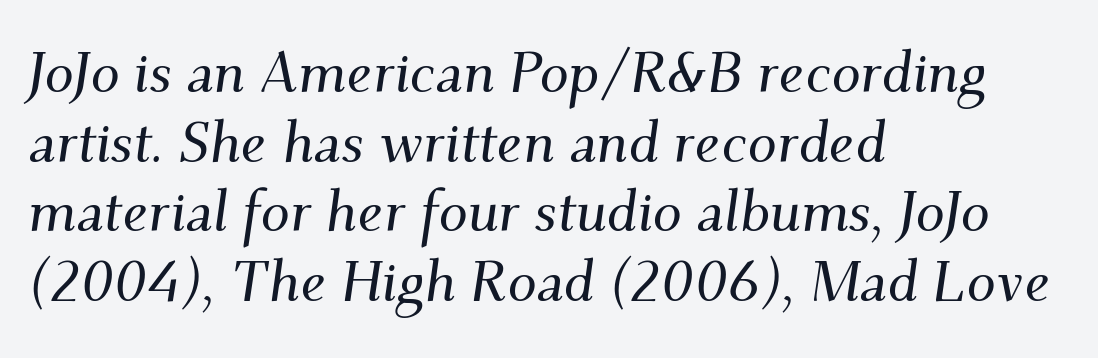
Q: Is the text italic (slanted)? A: Yes, it leans right by about 9 degrees.
Q: Is the typeface a serif or a sans-serif typeface? A: Serif.
Q: Is the text underlined? A: No.
Q: How is the paragraph aligned? A: Left-aligned.
Q: Is the spacing between letters normal or unusually wide? A: Normal.
Q: Width (condensed, normal, or wide)? A: Normal.
Q: Stroke contrast? A: Medium.
Q: x-height? A: Small.
Q: Monospaced? A: No.
